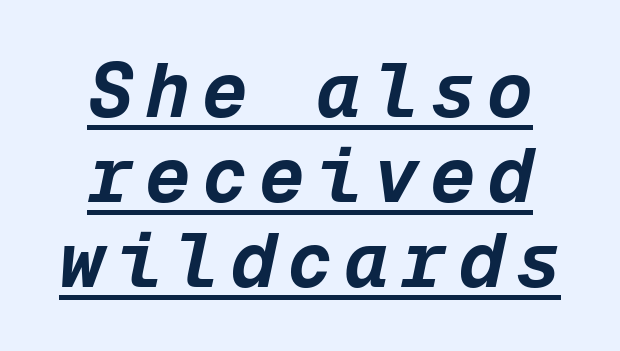
{"italic": "yes", "lean": "right", "slant_degrees": 12, "bold": "yes", "weight": "bold", "width": "normal", "stroke_contrast": "low", "x_height": "medium", "monospaced": "yes", "underline": "yes", "align": "center", "line_spacing": "tight", "line_spacing_ratio": 1.12, "glyph_px": 76}
